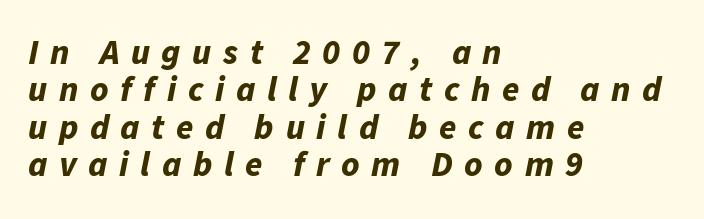
Casual observation: everything's shoved over to the left. Here the designer chose a conventional face with non-uniform glyph widths. If you measured baseline to baseline, you'd find a short distance. Spacing between characters has been opened up far beyond the box default. Italic: yes, the glyphs are oblique. The passage shown is not underscored anywhere.
